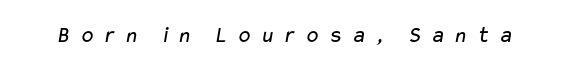
The image shows 23 px text type; set unusually wide letter spacing (+0.36 em), not underlined.
